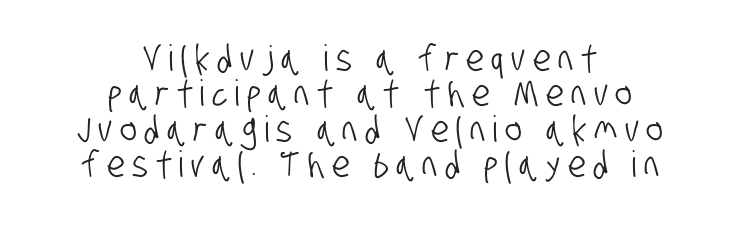
The image shows 36 px condensed sans-serif type; set centered, tight line spacing (0.98x), unusually wide letter spacing (+0.21 em), not underlined; low stroke contrast and a large x-height.
